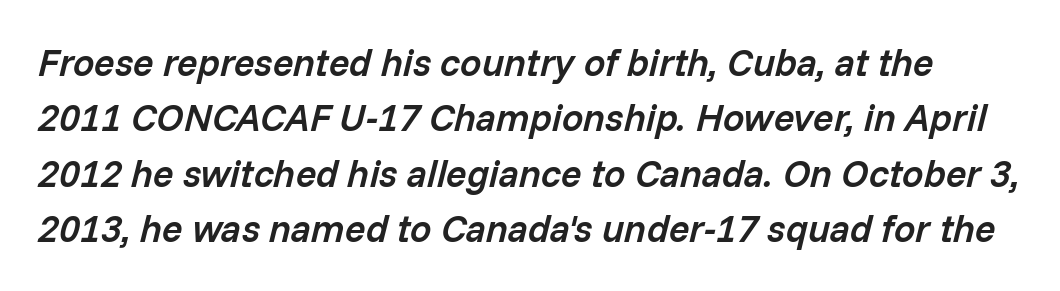
A bare baseline throughout the passage. In terms of leading, this rendering sits right in the middle. The characters look somewhat weighty, a semibold short of true bold. The face used here has a pronounced slope to its letters. These lines are rendered in a variable-pitch font.
